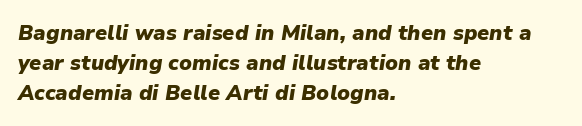
A typesetter would call this zero additional tracking. If you measured baseline to baseline, you'd find a middling distance. The specimen omits any rule beneath the text block's lines. The face used here has the dense, thick strokes of a bold. Typeset ragged right — the left edge is the straight one. In terms of posture, this sample is oblique.
